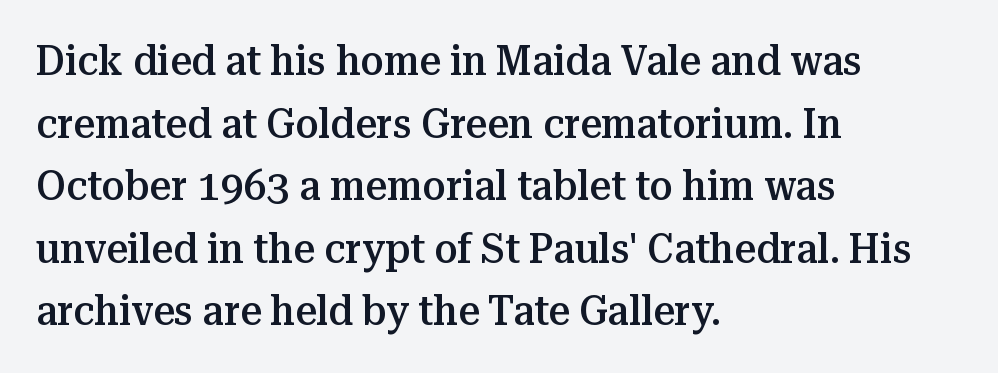
Q: Is the text bold? A: Semi-bold.
Q: Is the text italic (slanted)? A: No, it is upright.
Q: Is the typeface a serif or a sans-serif typeface? A: Serif.
Q: Is the text underlined? A: No.
Q: How is the paragraph aligned? A: Left-aligned.
Q: Is the spacing between letters normal or unusually wide? A: Normal.
Q: Is the spacing between lines tight, normal or loose? A: Normal.
Q: Width (condensed, normal, or wide)? A: Normal.
Q: Stroke contrast? A: Medium.
Q: x-height? A: Medium.
Q: Monospaced? A: No.
